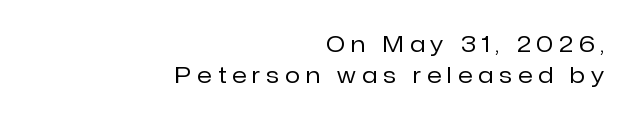
{"italic": "no", "bold": "no", "underline": "no", "align": "right", "line_spacing": "normal", "line_spacing_ratio": 1.39, "letter_spacing": "wide", "letter_spacing_em": 0.28, "glyph_px": 22}
